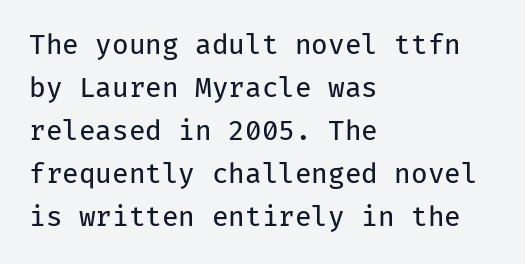
The image shows 27 px text type, upright; set left-aligned, normal line spacing (1.59x), normal letter spacing, not underlined.
